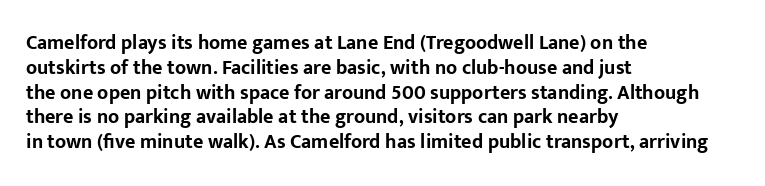
The image shows 20 px bold type, upright; set left-aligned, line spacing 1.24x, normal letter spacing, not underlined.
